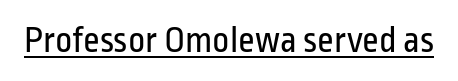
{"serif": "no", "italic": "no", "bold": "no", "weight": "regular", "width": "condensed", "stroke_contrast": "low", "x_height": "medium", "monospaced": "no", "underline": "yes", "letter_spacing": "normal", "letter_spacing_em": 0.0, "glyph_px": 37}
